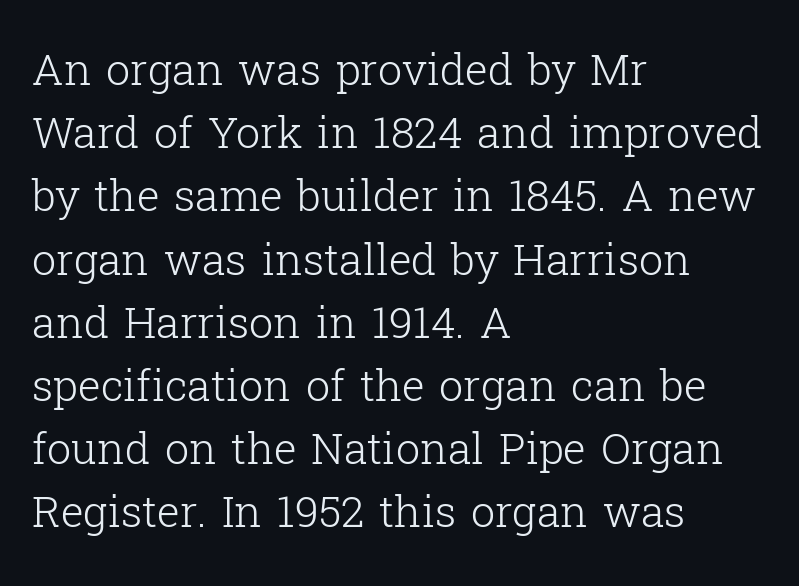
Summary of weight: not heavy and not bold. The passage is arranged the way most books set body copy — flush left. You could not count columns in this text — the font is proportionally spaced. Decoration check: the copy has no underline.
